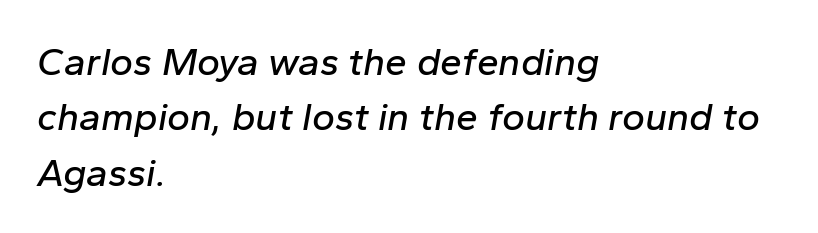
{"italic": "yes", "lean": "right", "slant_degrees": 10, "width": "normal", "stroke_contrast": "low", "x_height": "medium", "monospaced": "no", "underline": "no", "align": "left", "line_spacing": "normal", "line_spacing_ratio": 1.42, "letter_spacing": "normal", "letter_spacing_em": 0.0, "glyph_px": 39}
